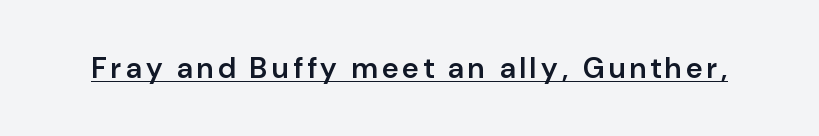
Q: Is the text bold? A: Semi-bold.
Q: Is the text italic (slanted)? A: No, it is upright.
Q: Is the typeface a serif or a sans-serif typeface? A: Sans-serif.
Q: Is the text underlined? A: Yes.
Q: Width (condensed, normal, or wide)? A: Normal.
Q: Stroke contrast? A: Low.
Q: x-height? A: Medium.
Q: Monospaced? A: No.
